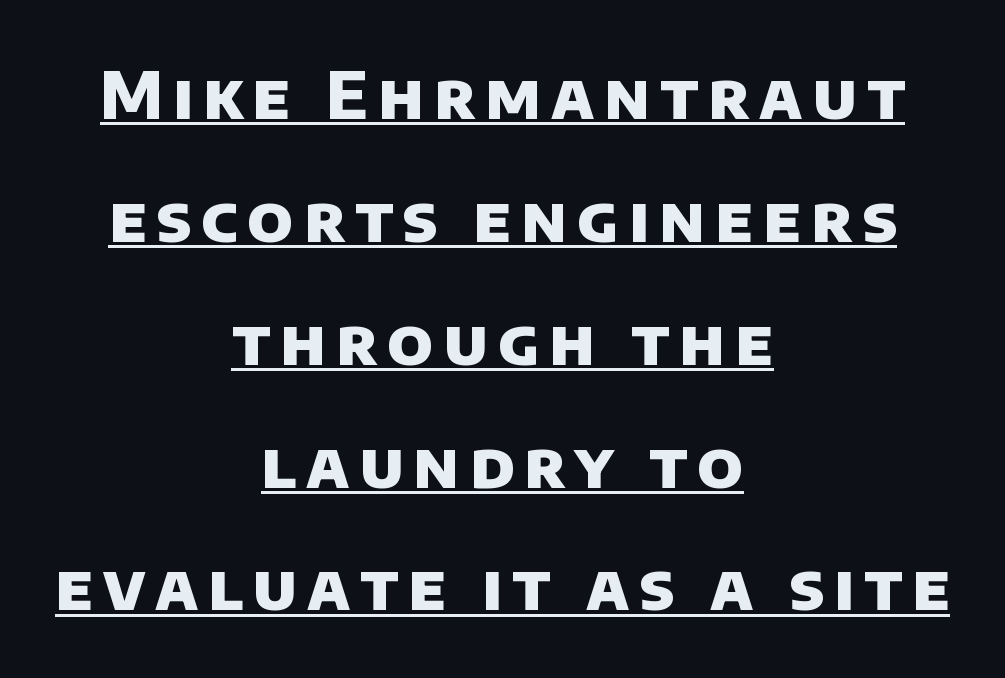
{"serif": "no", "bold": "yes", "weight": "heavy", "width": "normal", "stroke_contrast": "low", "x_height": "large", "monospaced": "no", "underline": "yes", "align": "center", "line_spacing_ratio": 1.89, "glyph_px": 65}
